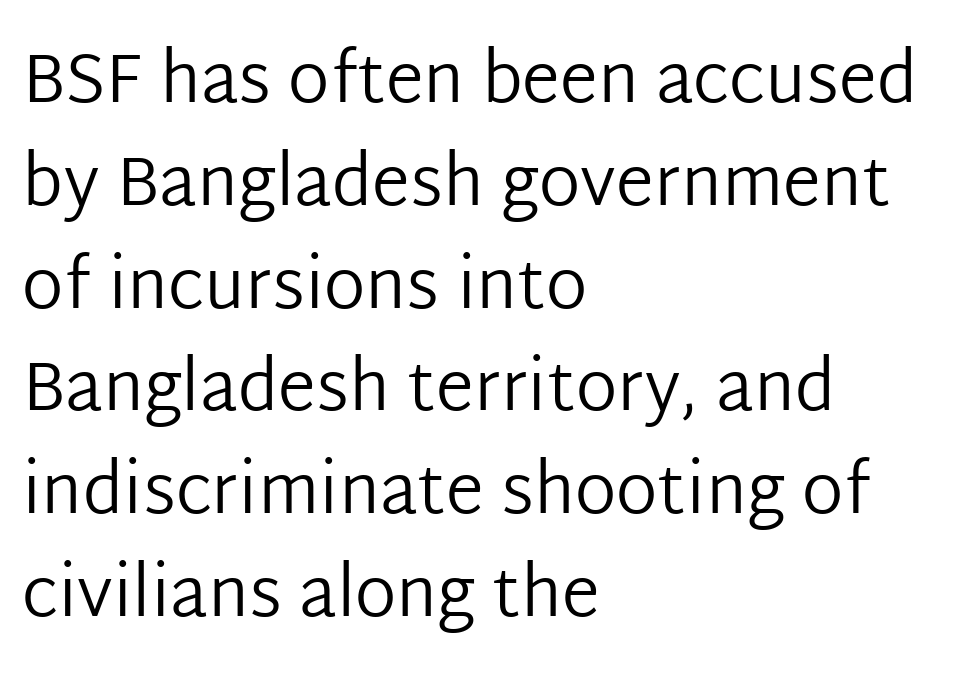
Q: Is the text bold? A: No.
Q: Is the text italic (slanted)? A: No, it is upright.
Q: Is the typeface a serif or a sans-serif typeface? A: Sans-serif.
Q: Is the text underlined? A: No.
Q: How is the paragraph aligned? A: Left-aligned.
Q: Is the spacing between letters normal or unusually wide? A: Normal.
Q: Is the spacing between lines tight, normal or loose? A: Normal.
Q: Width (condensed, normal, or wide)? A: Normal.
Q: Stroke contrast? A: Low.
Q: x-height? A: Medium.
Q: Monospaced? A: No.
